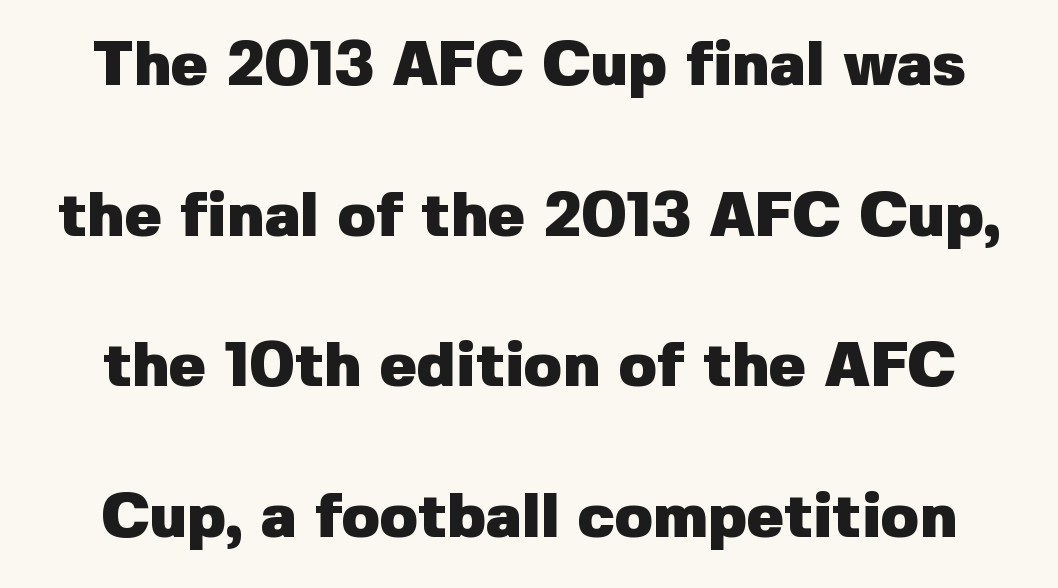
{"serif": "no", "italic": "no", "bold": "yes", "weight": "heavy", "width": "normal", "stroke_contrast": "low", "x_height": "medium", "monospaced": "no", "underline": "no", "line_spacing": "loose", "line_spacing_ratio": 2.43, "letter_spacing": "normal", "letter_spacing_em": 0.0, "glyph_px": 62}
